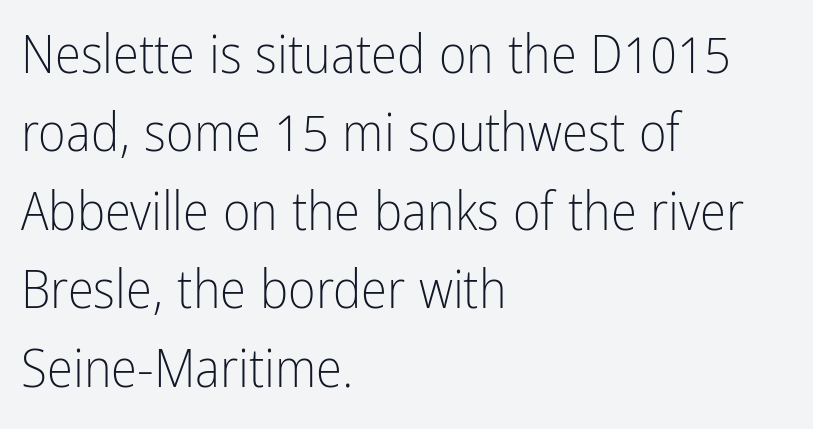
Unlike italic type, these characters show no tilt at all. Note the varied advance widths — an 'i' is clearly narrower than an 'm'. The text was rendered using a sans face with plain stroke endings. Line starts are locked; line ends wander.
